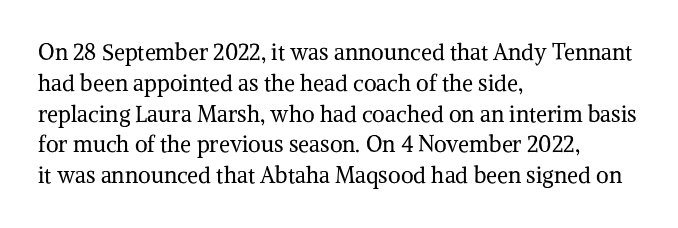
The image shows 22 px text type, upright; set left-aligned, normal line spacing (1.4x), normal letter spacing, not underlined.
